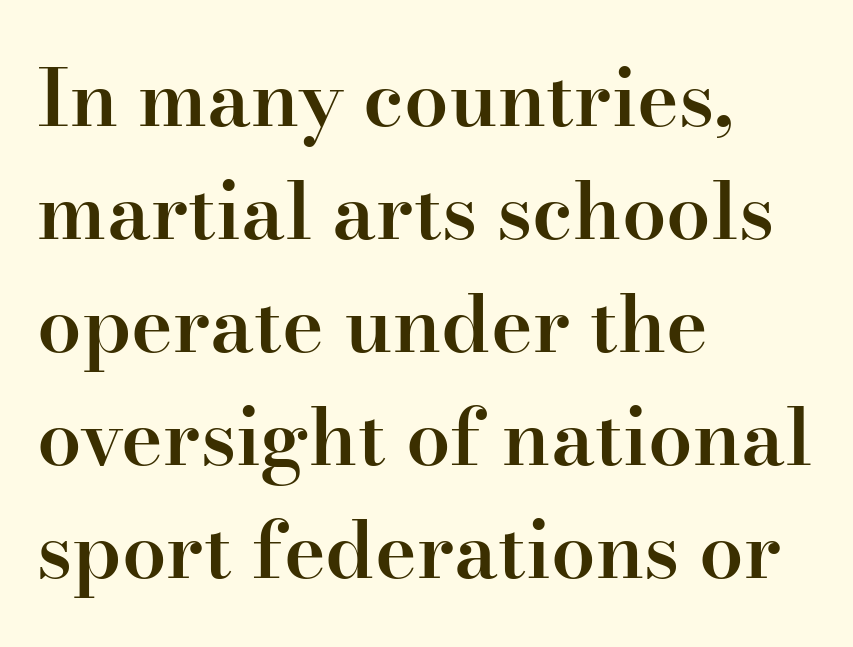
The zone under the glyphs is completely vacant. This is the in-between weight designers call semibold or demi. Students, note that the glyphs here touch the page at normal intervals. Successive baselines arrive at the customary interval. Style check: upright.
